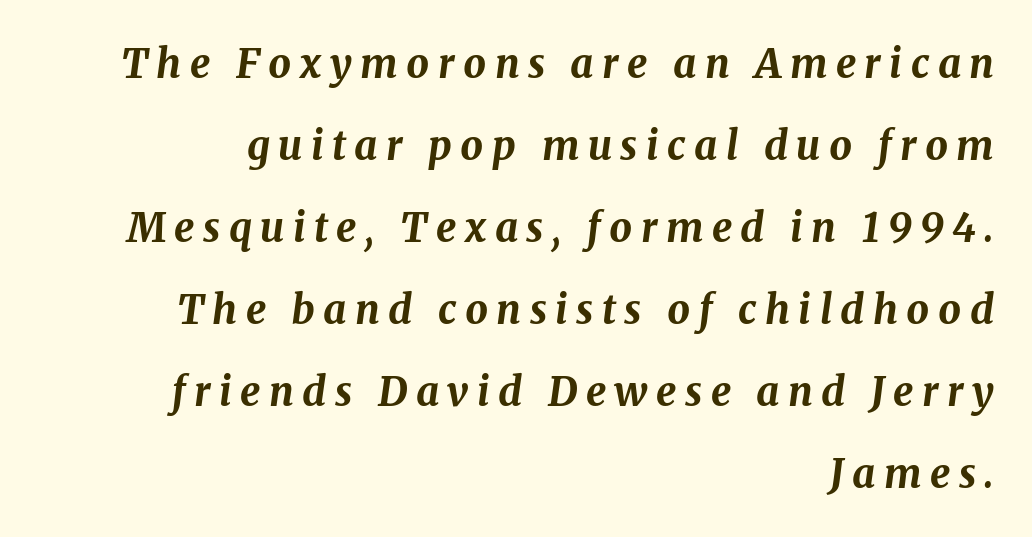
Q: Is the text bold? A: Yes.
Q: Is the text italic (slanted)? A: Yes, it leans right by about 8 degrees.
Q: Is the text underlined? A: No.
Q: How is the paragraph aligned? A: Right-aligned.
Q: Is the spacing between letters normal or unusually wide? A: Unusually wide.
Q: Is the spacing between lines tight, normal or loose? A: Loose.
Q: Width (condensed, normal, or wide)? A: Normal.
Q: Stroke contrast? A: Medium.
Q: x-height? A: Medium.
Q: Monospaced? A: No.
